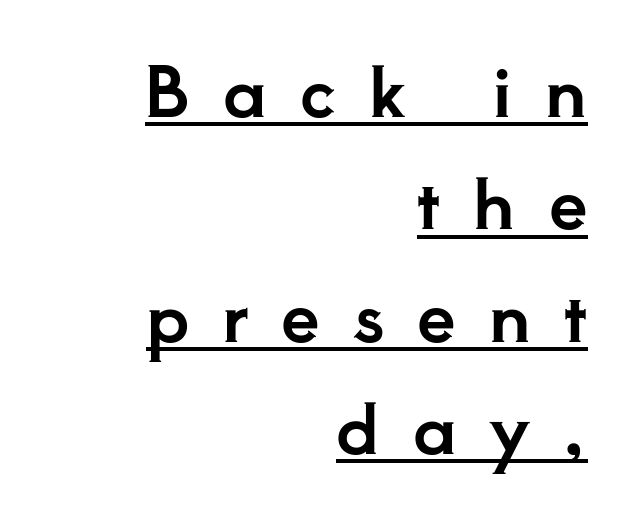
{"serif": "yes", "italic": "no", "width": "normal", "stroke_contrast": "low", "x_height": "small", "monospaced": "no", "underline": "yes", "align": "right", "line_spacing": "normal", "line_spacing_ratio": 1.63, "letter_spacing": "wide", "letter_spacing_em": 0.48, "glyph_px": 69}
